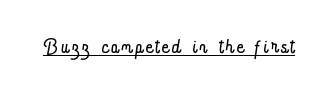
Q: Is the text bold? A: No.
Q: Is the text underlined? A: Yes.
Q: Width (condensed, normal, or wide)? A: Condensed.
Q: Stroke contrast? A: Low.
Q: x-height? A: Small.
Q: Monospaced? A: No.
